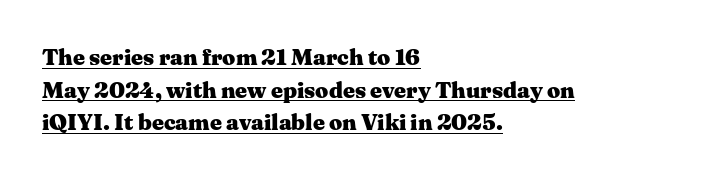
Q: Is the text bold? A: Yes.
Q: Is the text italic (slanted)? A: No, it is upright.
Q: Is the text underlined? A: Yes.
Q: How is the paragraph aligned? A: Left-aligned.
Q: Is the spacing between letters normal or unusually wide? A: Normal.
Q: Is the spacing between lines tight, normal or loose? A: Normal.
